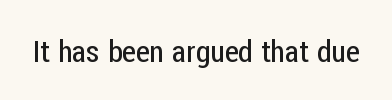
Think of a printed novel: that variable character pitch is what you see here. Are there feet on the stems? There aren't — it's a sans. The passage shown is not underscored anywhere. Ascenders rise straight up at ninety degrees.
